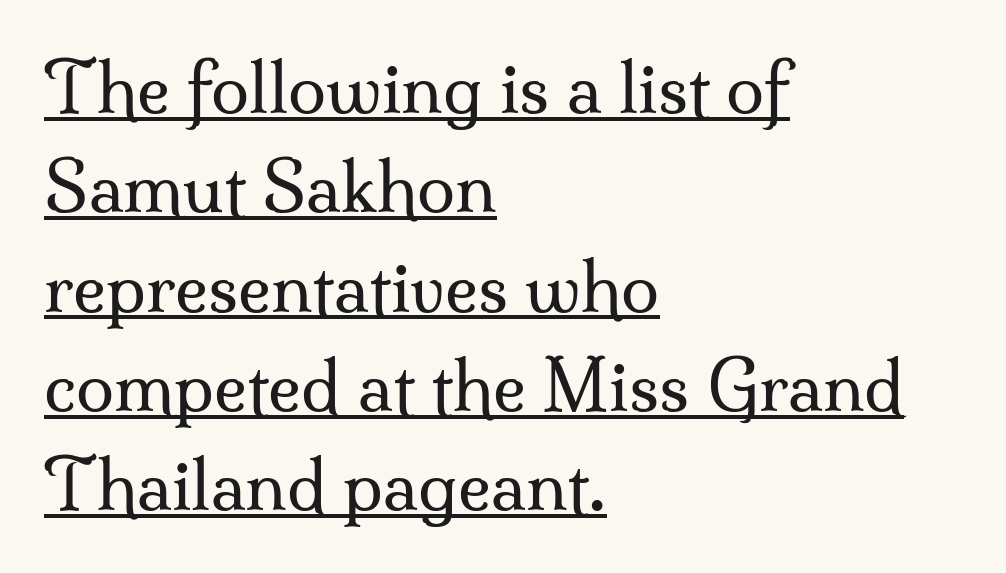
Q: Is the text bold? A: No.
Q: Is the text italic (slanted)? A: No, it is upright.
Q: Is the typeface a serif or a sans-serif typeface? A: Serif.
Q: Is the text underlined? A: Yes.
Q: How is the paragraph aligned? A: Left-aligned.
Q: Is the spacing between letters normal or unusually wide? A: Normal.
Q: Is the spacing between lines tight, normal or loose? A: Normal.
Q: Width (condensed, normal, or wide)? A: Normal.
Q: Stroke contrast? A: Medium.
Q: x-height? A: Small.
Q: Monospaced? A: No.
